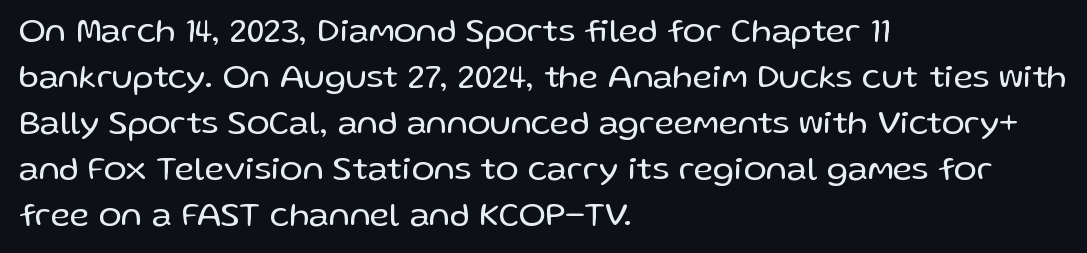
Q: Is the text bold? A: No.
Q: Is the text italic (slanted)? A: No, it is upright.
Q: Is the typeface a serif or a sans-serif typeface? A: Sans-serif.
Q: Is the text underlined? A: No.
Q: How is the paragraph aligned? A: Left-aligned.
Q: Is the spacing between letters normal or unusually wide? A: Normal.
Q: Is the spacing between lines tight, normal or loose? A: Normal.
Q: Width (condensed, normal, or wide)? A: Normal.
Q: Stroke contrast? A: Low.
Q: x-height? A: Medium.
Q: Monospaced? A: No.
